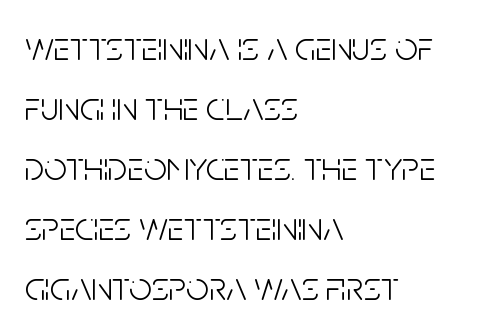
{"serif": "no", "italic": "no", "bold": "no", "weight": "light", "width": "condensed", "stroke_contrast": "low", "x_height": "large", "monospaced": "no", "underline": "no", "align": "left", "line_spacing": "normal", "line_spacing_ratio": 1.5, "letter_spacing": "normal", "letter_spacing_em": 0.0, "glyph_px": 40}
